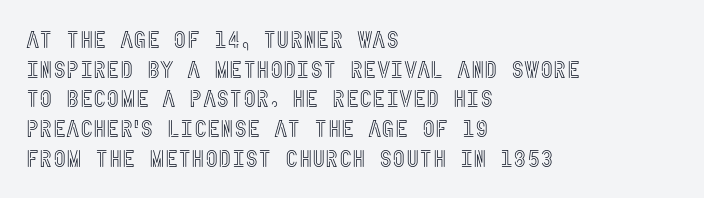
Q: Is the text italic (slanted)? A: No, it is upright.
Q: Is the text underlined? A: No.
Q: How is the paragraph aligned? A: Left-aligned.
Q: Is the spacing between letters normal or unusually wide? A: Normal.
Q: Is the spacing between lines tight, normal or loose? A: Normal.
